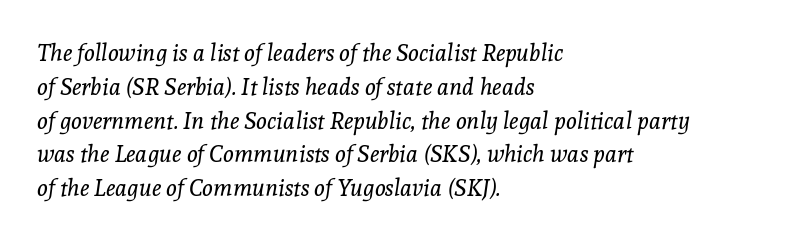
The image shows 23 px text type, italic (leaning right); set left-aligned, normal line spacing (1.47x), normal letter spacing, not underlined.
